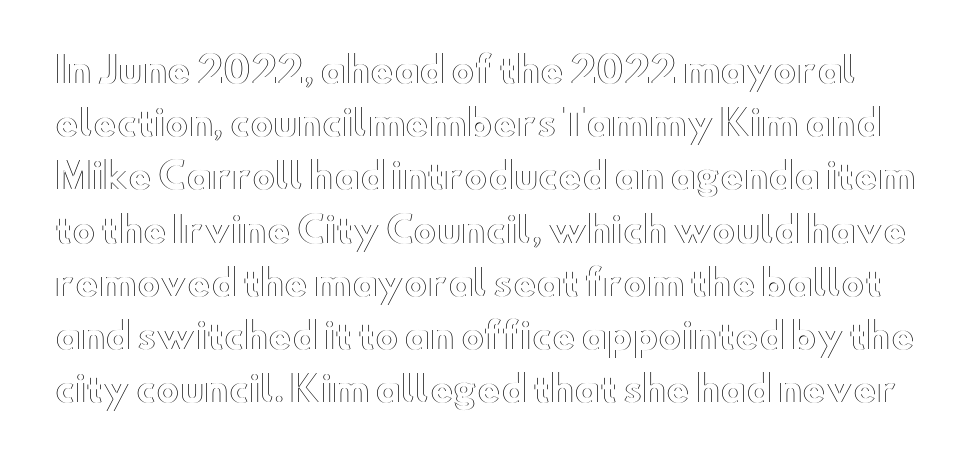
The image shows 35 px wide type, upright; set normal line spacing (1.52x), normal letter spacing, not underlined; a small x-height.
